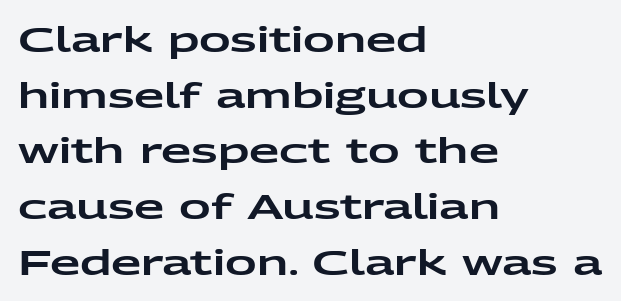
The image shows 35 px wide sans-serif type, upright; set left-aligned, normal line spacing (1.59x), normal letter spacing, not underlined; low stroke contrast and a medium x-height.
